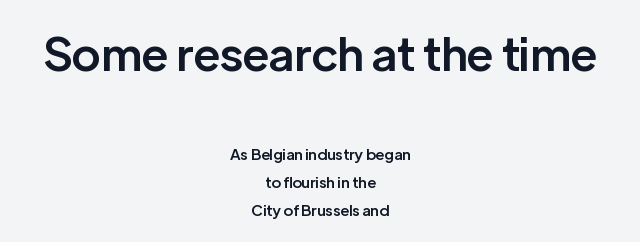
Descender tails drop into unmarked territory. Unlike a traditional serif, this face leaves its strokes unadorned. Emphasis by weight is partial: semibold. The passage is arranged like a title page — every line centered.
